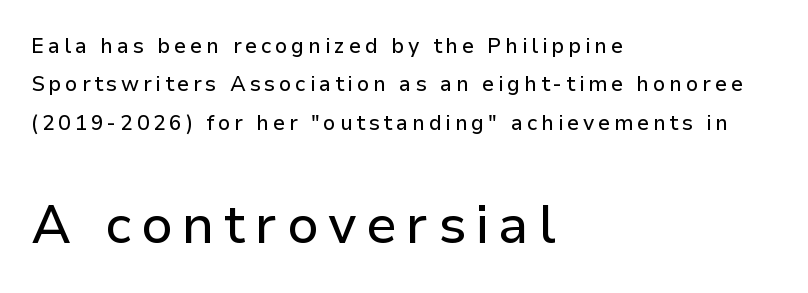
Character widths vary here, with narrow letters taking less room than wide ones. Any mark beneath the type? The region is blank. Serifs: no, the terminals of the letterforms are clean. This sample uses an upright cut, with every glyph sitting square on the baseline.
